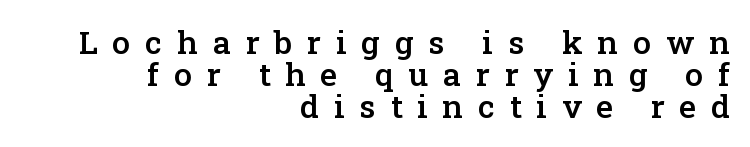
The image shows 32 px semibold serif type, upright; set right-aligned, tight line spacing (1.0x), unusually wide letter spacing (+0.47 em), not underlined; low stroke contrast and a medium x-height.
